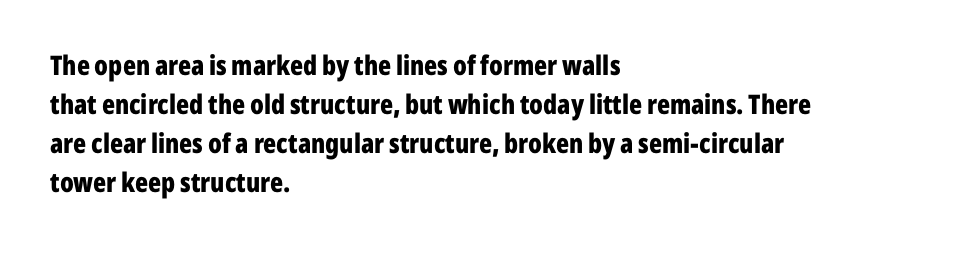
{"italic": "no", "bold": "yes", "underline": "no", "align": "left", "line_spacing": "normal", "line_spacing_ratio": 1.44, "letter_spacing": "normal", "letter_spacing_em": 0.0, "glyph_px": 27}
